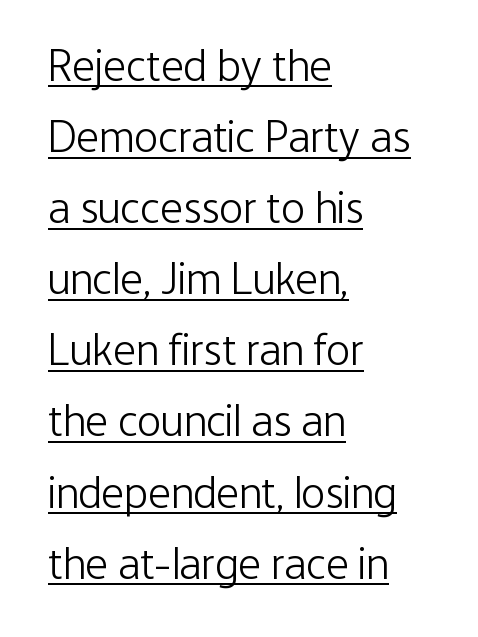
Q: Is the text bold? A: No.
Q: Is the text italic (slanted)? A: No, it is upright.
Q: Is the typeface a serif or a sans-serif typeface? A: Sans-serif.
Q: Is the text underlined? A: Yes.
Q: How is the paragraph aligned? A: Left-aligned.
Q: Is the spacing between letters normal or unusually wide? A: Normal.
Q: Is the spacing between lines tight, normal or loose? A: Normal.
Q: Width (condensed, normal, or wide)? A: Condensed.
Q: Stroke contrast? A: Low.
Q: x-height? A: Medium.
Q: Monospaced? A: No.
